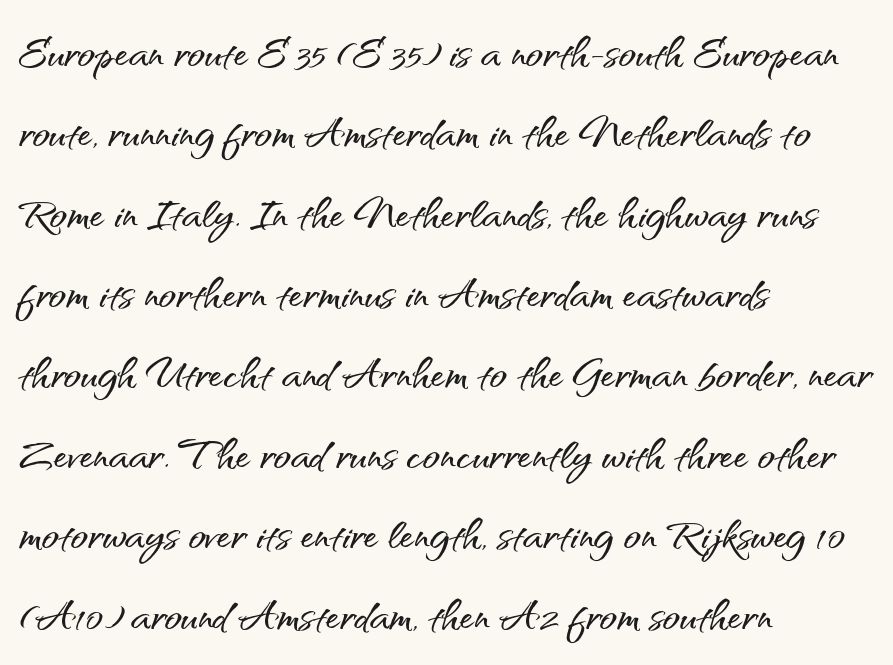
Q: Is the text italic (slanted)? A: Yes.
Q: Is the typeface a serif or a sans-serif typeface? A: Sans-serif.
Q: Is the text underlined? A: No.
Q: How is the paragraph aligned? A: Left-aligned.
Q: Is the spacing between letters normal or unusually wide? A: Normal.
Q: Is the spacing between lines tight, normal or loose? A: Normal.
Q: Width (condensed, normal, or wide)? A: Normal.
Q: Stroke contrast? A: Medium.
Q: x-height? A: Small.
Q: Monospaced? A: No.
